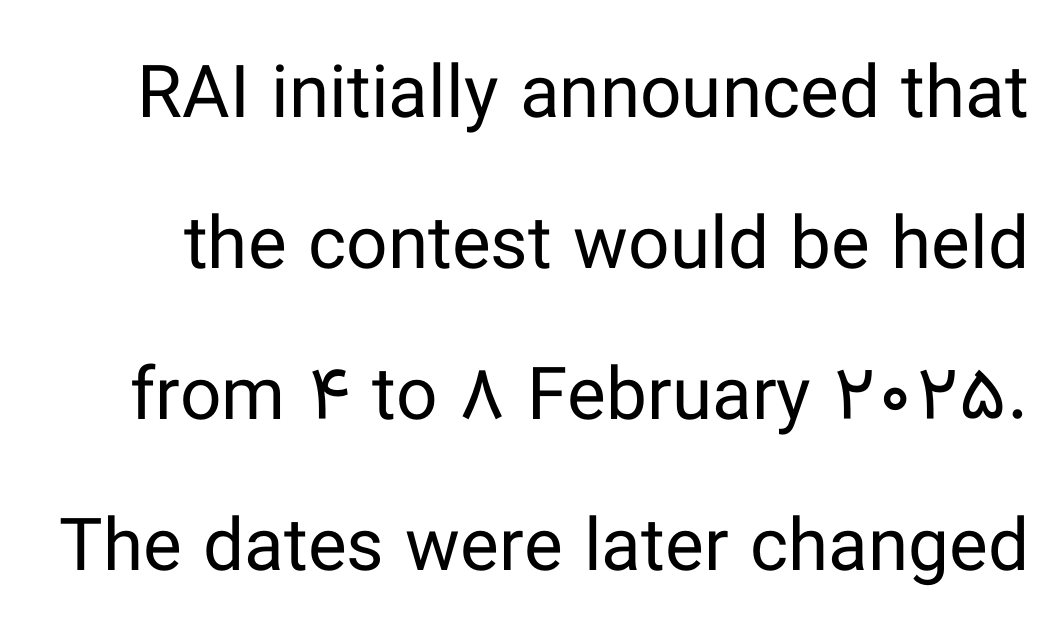
Q: Is the text bold? A: No.
Q: Is the text italic (slanted)? A: No, it is upright.
Q: Is the typeface a serif or a sans-serif typeface? A: Sans-serif.
Q: Is the text underlined? A: No.
Q: Is the spacing between letters normal or unusually wide? A: Normal.
Q: Is the spacing between lines tight, normal or loose? A: Loose.
Q: Width (condensed, normal, or wide)? A: Normal.
Q: Stroke contrast? A: Low.
Q: x-height? A: Medium.
Q: Monospaced? A: No.
